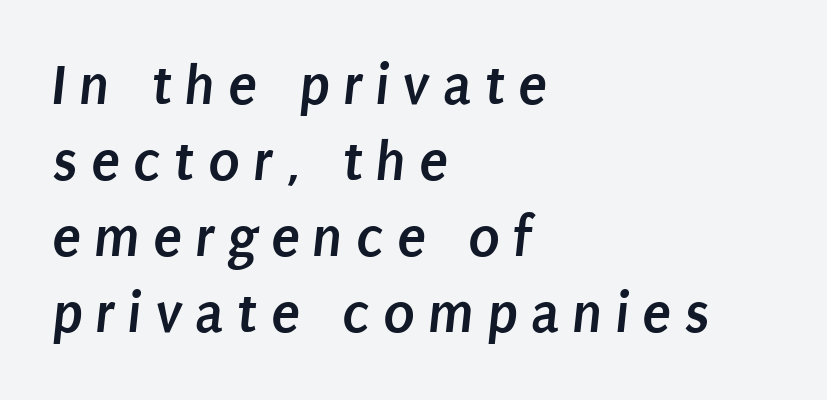
Q: Is the text bold? A: Yes.
Q: Is the typeface a serif or a sans-serif typeface? A: Sans-serif.
Q: Is the text underlined? A: No.
Q: How is the paragraph aligned? A: Left-aligned.
Q: Is the spacing between letters normal or unusually wide? A: Unusually wide.
Q: Is the spacing between lines tight, normal or loose? A: Normal.
Q: Width (condensed, normal, or wide)? A: Condensed.
Q: Stroke contrast? A: Low.
Q: x-height? A: Large.
Q: Monospaced? A: No.
